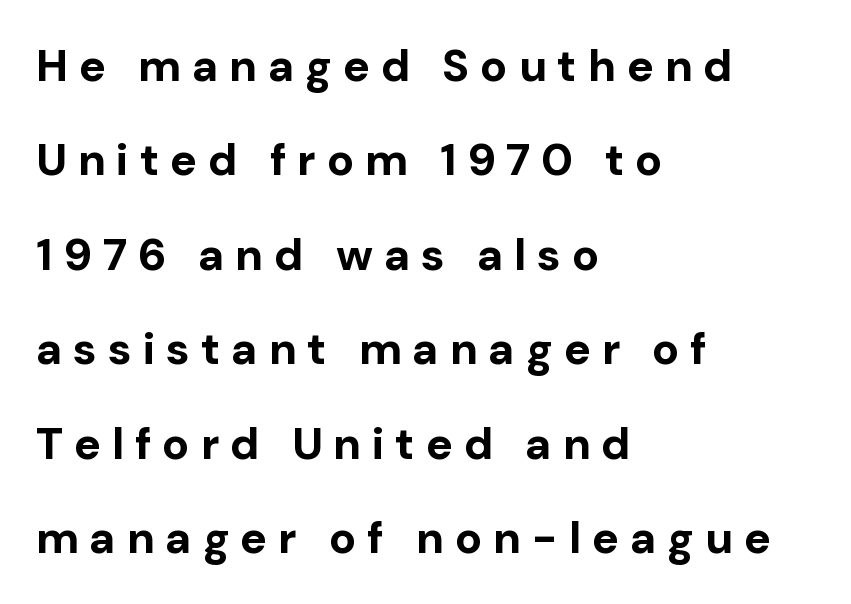
Q: Is the text bold? A: Yes.
Q: Is the text italic (slanted)? A: No, it is upright.
Q: Is the typeface a serif or a sans-serif typeface? A: Sans-serif.
Q: Is the text underlined? A: No.
Q: How is the paragraph aligned? A: Left-aligned.
Q: Is the spacing between letters normal or unusually wide? A: Unusually wide.
Q: Is the spacing between lines tight, normal or loose? A: Loose.
Q: Width (condensed, normal, or wide)? A: Normal.
Q: Stroke contrast? A: Low.
Q: x-height? A: Medium.
Q: Monospaced? A: No.
